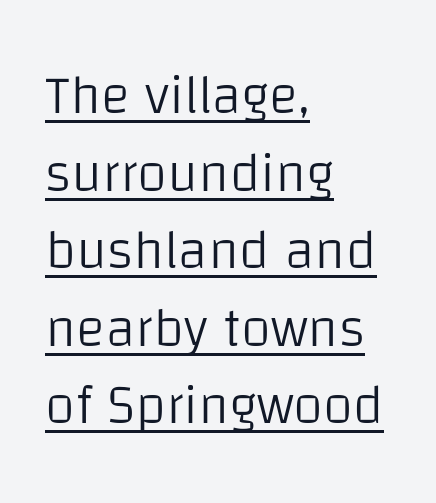
Q: Is the text bold? A: No.
Q: Is the text italic (slanted)? A: No, it is upright.
Q: Is the typeface a serif or a sans-serif typeface? A: Sans-serif.
Q: Is the text underlined? A: Yes.
Q: How is the paragraph aligned? A: Left-aligned.
Q: Is the spacing between letters normal or unusually wide? A: Normal.
Q: Is the spacing between lines tight, normal or loose? A: Normal.
Q: Width (condensed, normal, or wide)? A: Normal.
Q: Stroke contrast? A: Low.
Q: x-height? A: Large.
Q: Monospaced? A: No.
